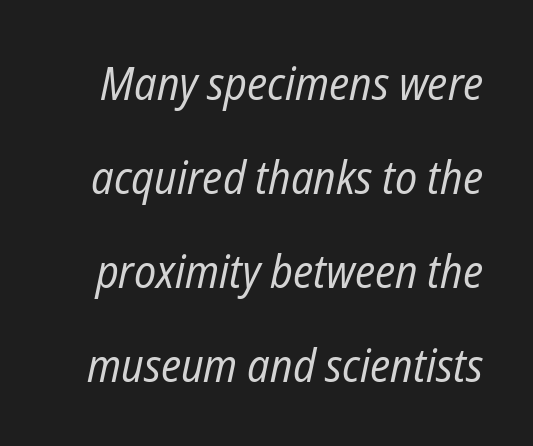
The image shows 46 px regular-weight, condensed type, italic (leaning right); set loose line spacing (2.04x), normal letter spacing, not underlined; low stroke contrast and a medium x-height.
